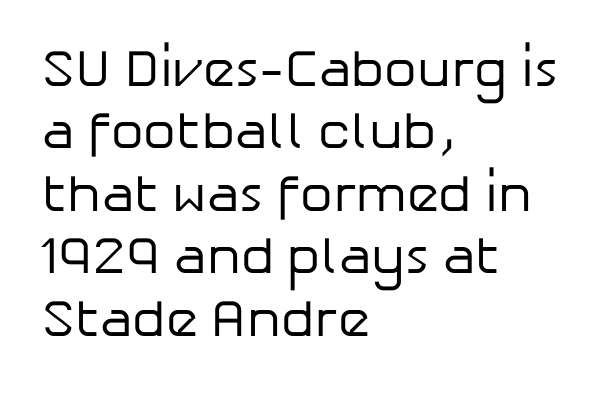
{"serif": "no", "italic": "no", "bold": "no", "weight": "regular", "width": "normal", "stroke_contrast": "low", "x_height": "medium", "monospaced": "no", "underline": "no", "align": "left", "line_spacing_ratio": 1.2, "letter_spacing": "normal", "letter_spacing_em": 0.0, "glyph_px": 52}
